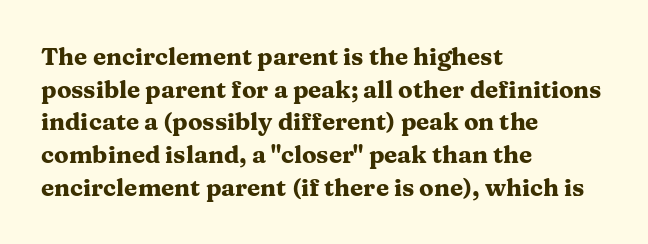
Q: Is the text bold? A: Yes.
Q: Is the text italic (slanted)? A: No, it is upright.
Q: Is the text underlined? A: No.
Q: How is the paragraph aligned? A: Left-aligned.
Q: Is the spacing between letters normal or unusually wide? A: Normal.
Q: Is the spacing between lines tight, normal or loose? A: Normal.
